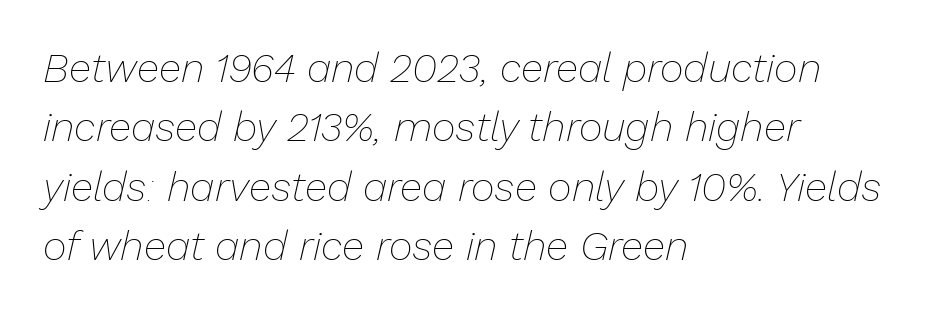
Q: Is the text bold? A: No.
Q: Is the text italic (slanted)? A: Yes, it leans right by about 13 degrees.
Q: Is the text underlined? A: No.
Q: How is the paragraph aligned? A: Left-aligned.
Q: Is the spacing between letters normal or unusually wide? A: Normal.
Q: Is the spacing between lines tight, normal or loose? A: Normal.
Q: Width (condensed, normal, or wide)? A: Normal.
Q: Stroke contrast? A: Low.
Q: x-height? A: Medium.
Q: Monospaced? A: No.
